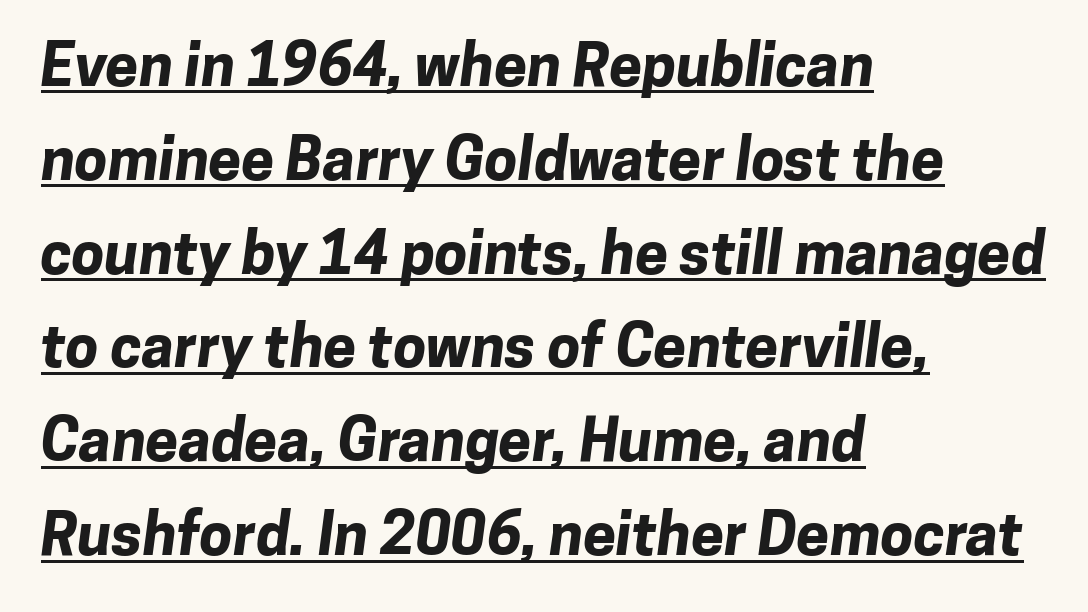
{"serif": "no", "bold": "yes", "weight": "bold", "width": "normal", "stroke_contrast": "low", "x_height": "medium", "monospaced": "no", "underline": "yes", "align": "left", "line_spacing": "normal", "line_spacing_ratio": 1.59, "letter_spacing": "normal", "letter_spacing_em": 0.0, "glyph_px": 59}
